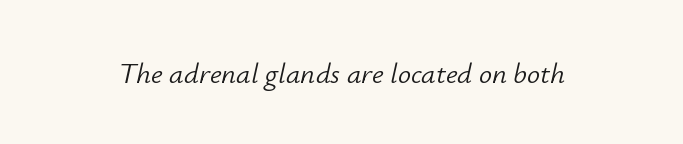
The image shows 29 px light type, italic (leaning right); set normal letter spacing, not underlined; low stroke contrast and a small x-height.
